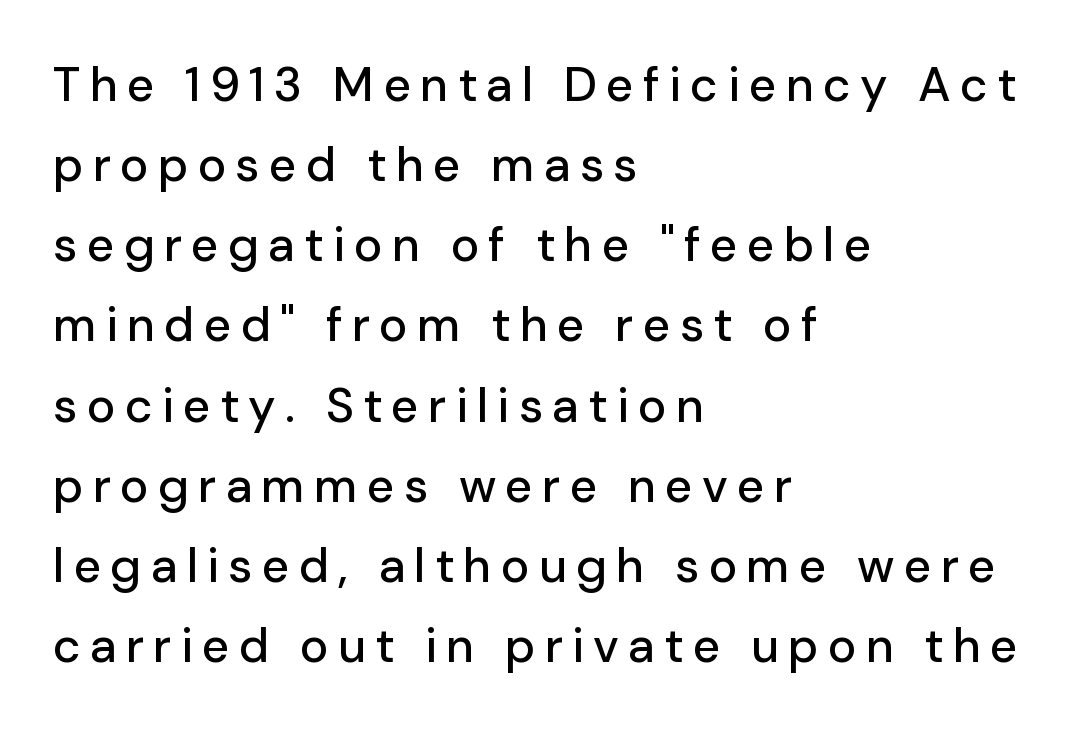
The image shows 48 px sans-serif type, upright; set left-aligned, normal line spacing (1.67x), not underlined; low stroke contrast and a medium x-height.
